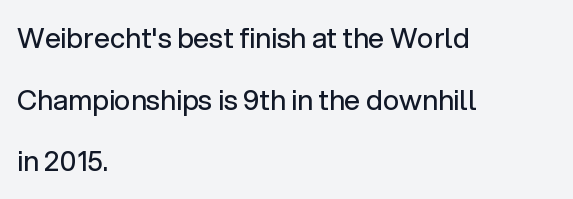
The image shows 28 px regular-weight sans-serif type, upright; set left-aligned, loose line spacing (2.2x), normal letter spacing, not underlined; low stroke contrast and a medium x-height.
